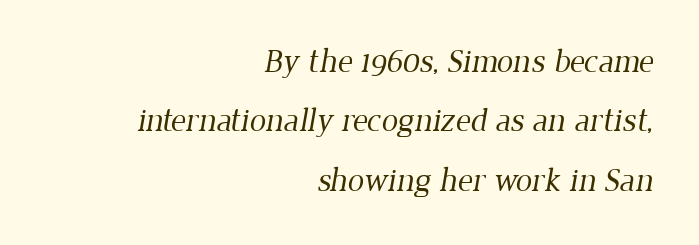
Unbolded letterforms with no extra heft. Check where the strokes stop: tiny serifs finish them off. Bare-footed words on every line. Caption: standard tracking, unaltered.
